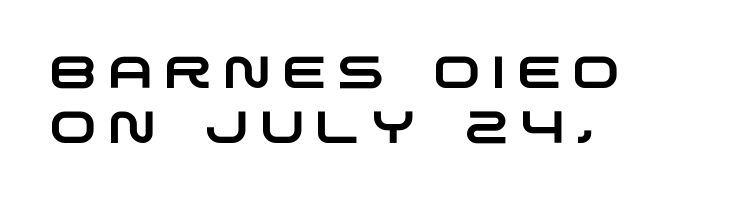
{"serif": "no", "width": "wide", "stroke_contrast": "low", "x_height": "large", "monospaced": "no", "underline": "no", "align": "left", "line_spacing_ratio": 1.22, "letter_spacing": "wide", "letter_spacing_em": 0.26, "glyph_px": 45}
